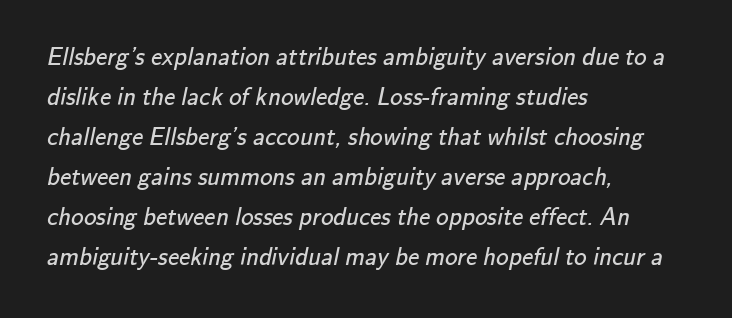
{"bold": "no", "underline": "no", "align": "left", "line_spacing": "normal", "line_spacing_ratio": 1.6, "letter_spacing": "normal", "letter_spacing_em": 0.0, "glyph_px": 25}
